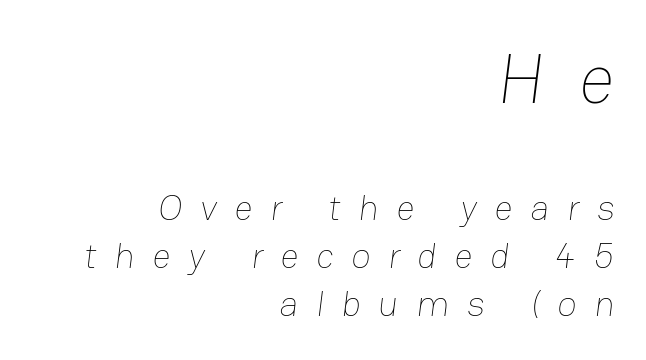
The image shows 71 px thin type; set right-aligned, normal line spacing (1.34x), unusually wide letter spacing (+0.49 em), not underlined; the first (top) block is 1.97x larger; low stroke contrast and a medium x-height.
